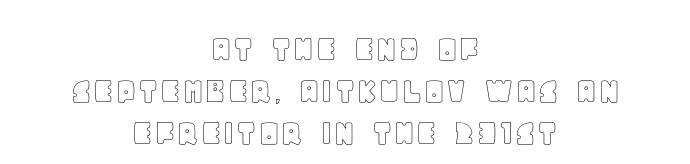
Q: Is the text italic (slanted)? A: No, it is upright.
Q: Is the text underlined? A: No.
Q: How is the paragraph aligned? A: Centered.
Q: Is the spacing between letters normal or unusually wide? A: Normal.
Q: Is the spacing between lines tight, normal or loose? A: Tight.
Q: Width (condensed, normal, or wide)? A: Normal.
Q: x-height? A: Large.
Q: Monospaced? A: No.
